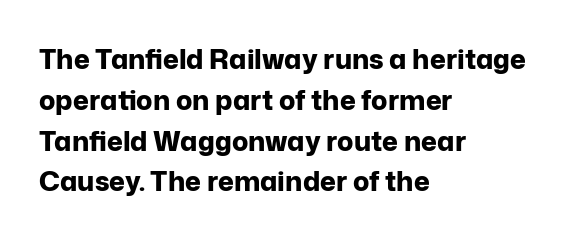
The image shows 27 px bold type, upright; set left-aligned, normal line spacing (1.51x), normal letter spacing, not underlined.
